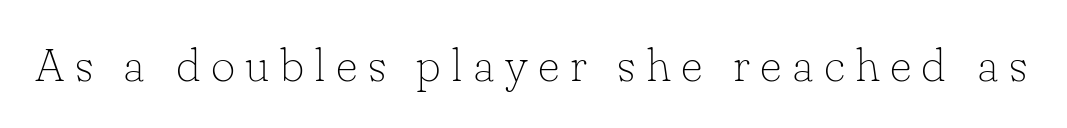
The image shows 47 px thin serif type, upright; set unusually wide letter spacing (+0.22 em), not underlined; low stroke contrast and a small x-height.
